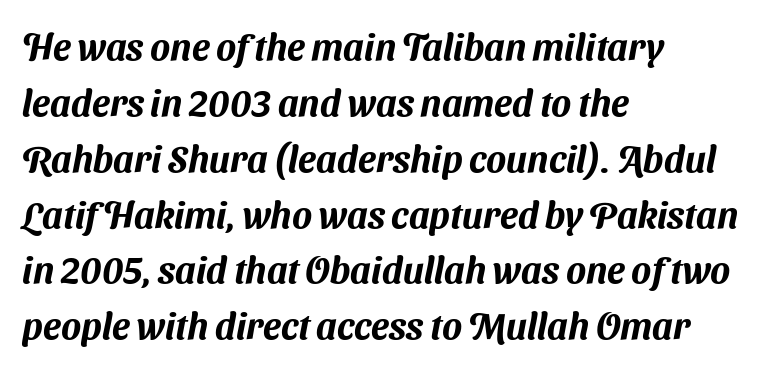
Which margin do the lines hug? The left one — the right edge is uneven. This rendering features lettering with no underline. Regarding leading, the lines here are spaced in the standard way. Look at the tracking — it's just the regular setting, nothing added.
